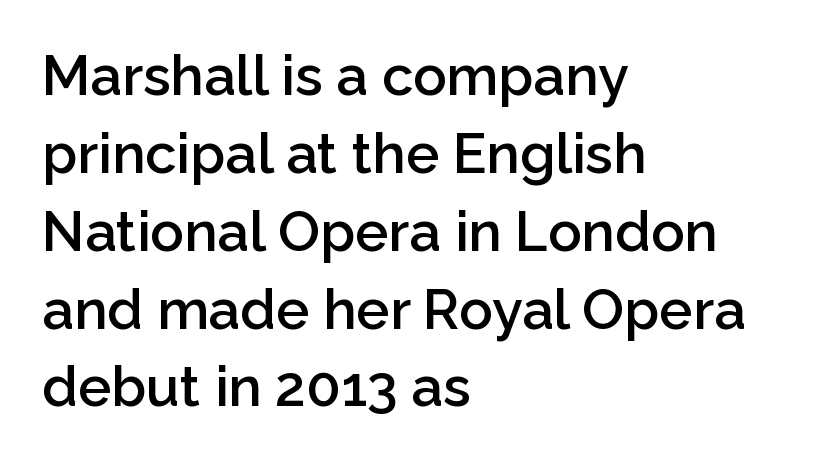
The image shows 56 px semibold sans-serif type, upright; set left-aligned, normal line spacing (1.39x), normal letter spacing, not underlined; low stroke contrast and a medium x-height.
